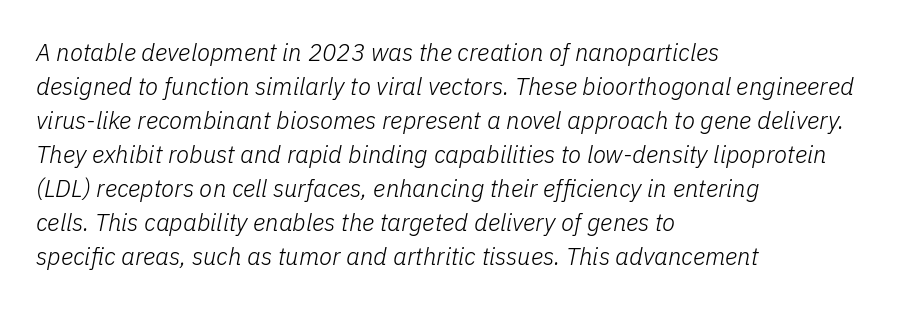
Rendered with sloped, italic letterforms. Observe the ordinary spacing: letters are neighbours, not strangers. Line starts are locked; line ends wander. Summary of weight: not heavy and not bold. Compared with typical paragraphs, the rows here are spaced about the same. Check the space under the baseline: it is left empty.
